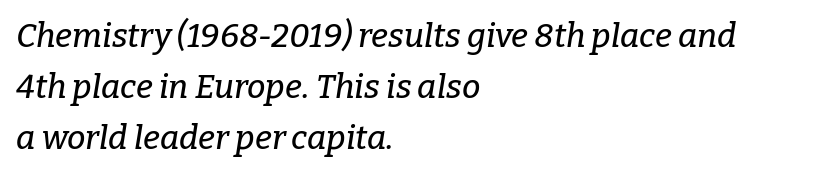
{"serif": "yes", "italic": "yes", "lean": "right", "slant_degrees": 9, "width": "normal", "stroke_contrast": "low", "x_height": "medium", "monospaced": "no", "underline": "no", "align": "left", "line_spacing": "normal", "line_spacing_ratio": 1.54, "letter_spacing": "normal", "letter_spacing_em": 0.0, "glyph_px": 33}
